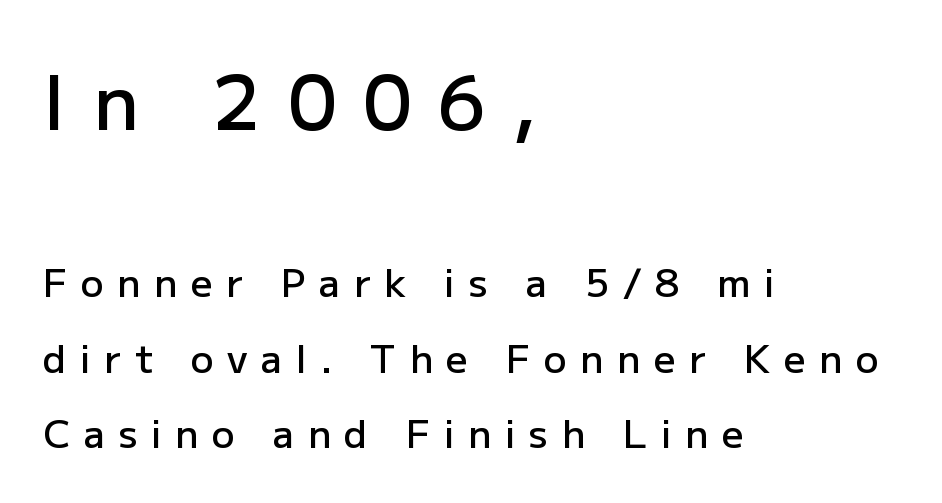
Q: Is the text bold? A: Semi-bold.
Q: Is the text italic (slanted)? A: No, it is upright.
Q: Is the typeface a serif or a sans-serif typeface? A: Sans-serif.
Q: Is the text underlined? A: No.
Q: How is the paragraph aligned? A: Left-aligned.
Q: Is the spacing between letters normal or unusually wide? A: Unusually wide.
Q: Is the spacing between lines tight, normal or loose? A: Loose.
Q: Which block of text is set in a larger size, the first (top) or the second (bottom)? A: The first (top) one.
Q: Width (condensed, normal, or wide)? A: Normal.
Q: Stroke contrast? A: Low.
Q: x-height? A: Medium.
Q: Monospaced? A: No.
